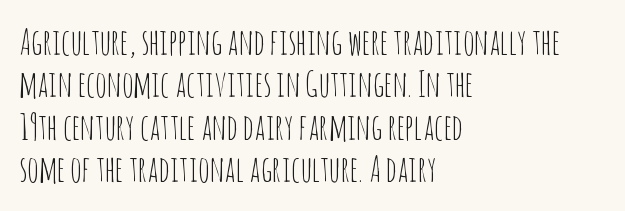
Q: Is the text bold? A: No.
Q: Is the text italic (slanted)? A: No, it is upright.
Q: Is the typeface a serif or a sans-serif typeface? A: Sans-serif.
Q: Is the text underlined? A: No.
Q: How is the paragraph aligned? A: Left-aligned.
Q: Is the spacing between letters normal or unusually wide? A: Normal.
Q: Width (condensed, normal, or wide)? A: Condensed.
Q: Stroke contrast? A: Low.
Q: x-height? A: Large.
Q: Monospaced? A: No.
